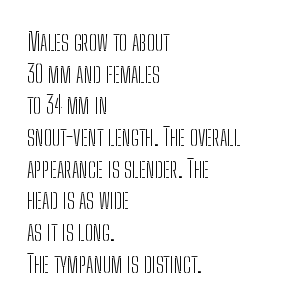
The image shows 24 px text type, upright; set left-aligned, normal line spacing (1.32x), normal letter spacing, not underlined.
